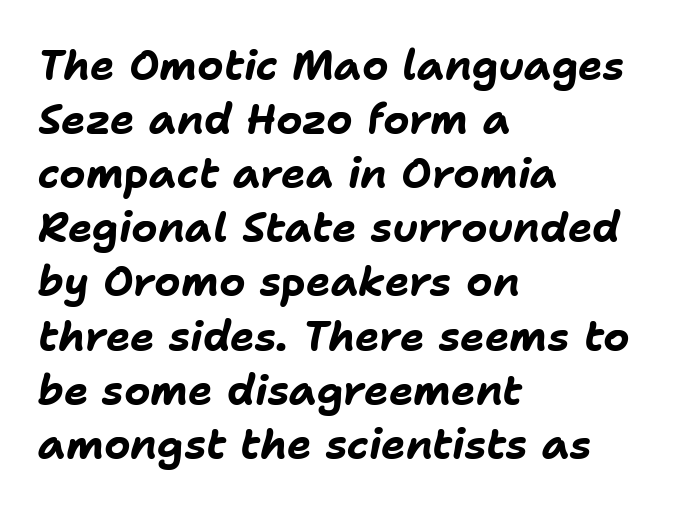
{"italic": "yes", "lean": "right", "slant_degrees": 11, "bold": "yes", "weight": "bold", "width": "normal", "stroke_contrast": "low", "x_height": "medium", "monospaced": "no", "underline": "no", "align": "left", "line_spacing": "normal", "line_spacing_ratio": 1.32, "letter_spacing": "normal", "letter_spacing_em": 0.0, "glyph_px": 41}
